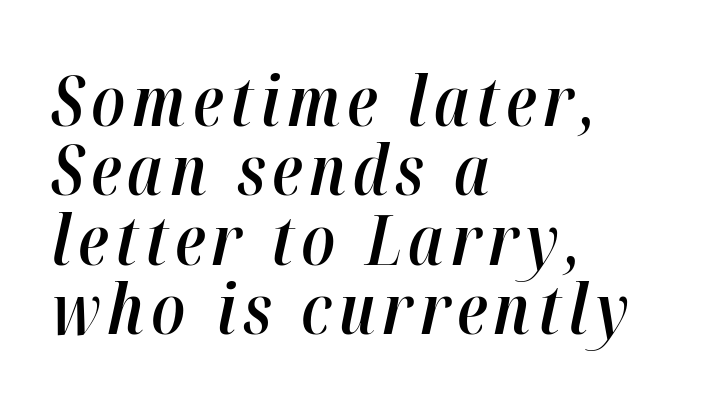
Looks like regular typesetting: each glyph gets only the width it needs. Each line starts at the same left margin while the right side varies. As a designer I'd log this as weight 600, semibold. Rule under the text: the space is simply empty. Looking at the ascenders, they clearly lean.
